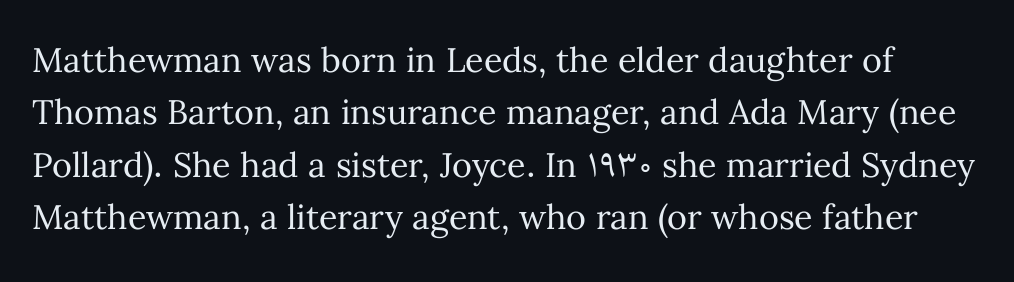
{"italic": "no", "bold": "no", "weight": "regular", "width": "normal", "stroke_contrast": "medium", "x_height": "medium", "monospaced": "no", "underline": "no", "line_spacing": "normal", "line_spacing_ratio": 1.54, "letter_spacing": "normal", "letter_spacing_em": 0.0, "glyph_px": 34}
